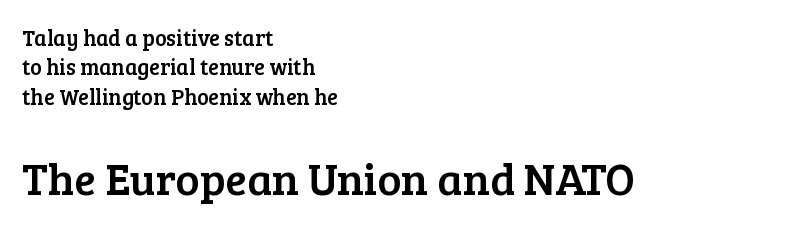
The image shows 45 px serif type, upright; set left-aligned, normal line spacing (1.33x), normal letter spacing, not underlined; the second (bottom) block is 2.05x larger; low stroke contrast and a medium x-height.
